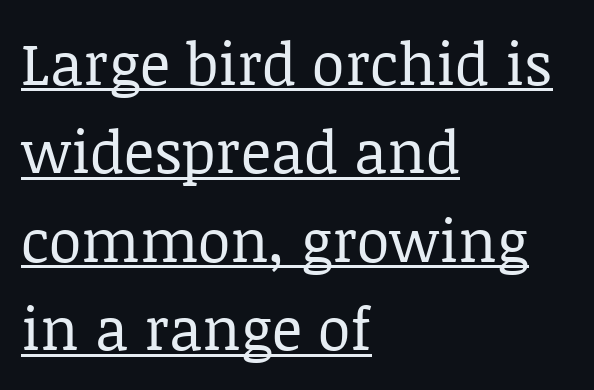
Descenders here cross a horizontal rule under the line. Do the characters align in a grid? No, the font is proportional. One-word summary of the alignment: left. Each word holds together tightly as a unit, with standard inter-letter gaps. The face used here is seriffed, in the tradition of book romans. Characters remain perfectly vertical along every line.
